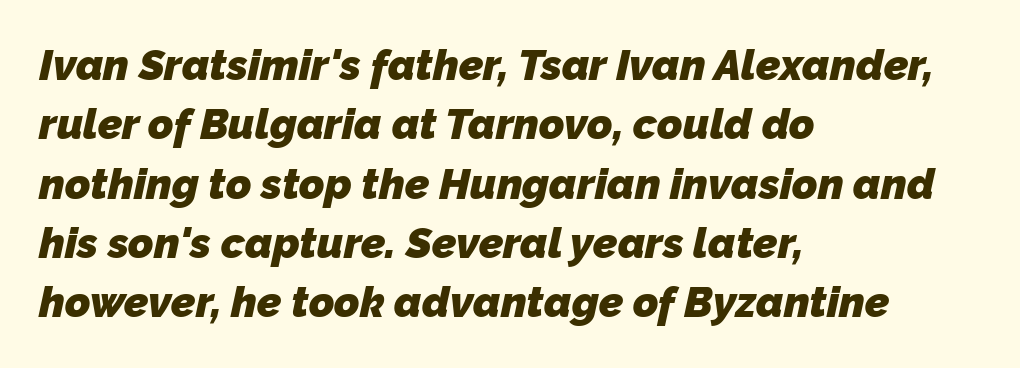
The image shows 43 px heavy sans-serif type; set left-aligned, normal line spacing (1.38x), normal letter spacing, not underlined; low stroke contrast and a medium x-height.
